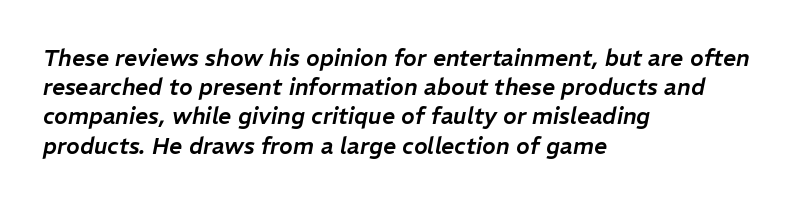
{"italic": "yes", "lean": "right", "slant_degrees": 11, "underline": "no", "align": "left", "line_spacing": "normal", "line_spacing_ratio": 1.27, "letter_spacing": "normal", "letter_spacing_em": 0.0, "glyph_px": 23}
